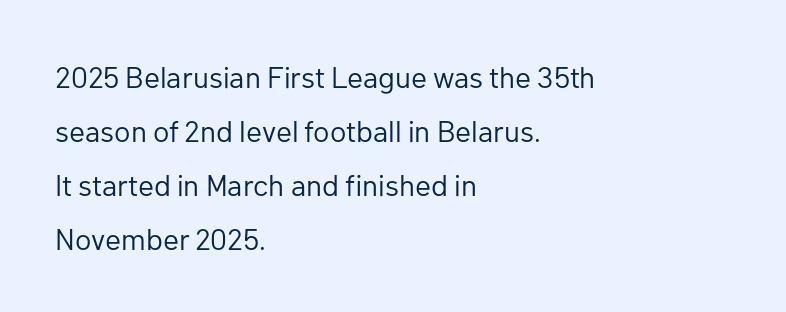
Q: Is the text bold? A: No.
Q: Is the text italic (slanted)? A: No, it is upright.
Q: Is the typeface a serif or a sans-serif typeface? A: Sans-serif.
Q: Is the text underlined? A: No.
Q: How is the paragraph aligned? A: Left-aligned.
Q: Is the spacing between letters normal or unusually wide? A: Normal.
Q: Width (condensed, normal, or wide)? A: Normal.
Q: Stroke contrast? A: Low.
Q: x-height? A: Medium.
Q: Monospaced? A: No.
